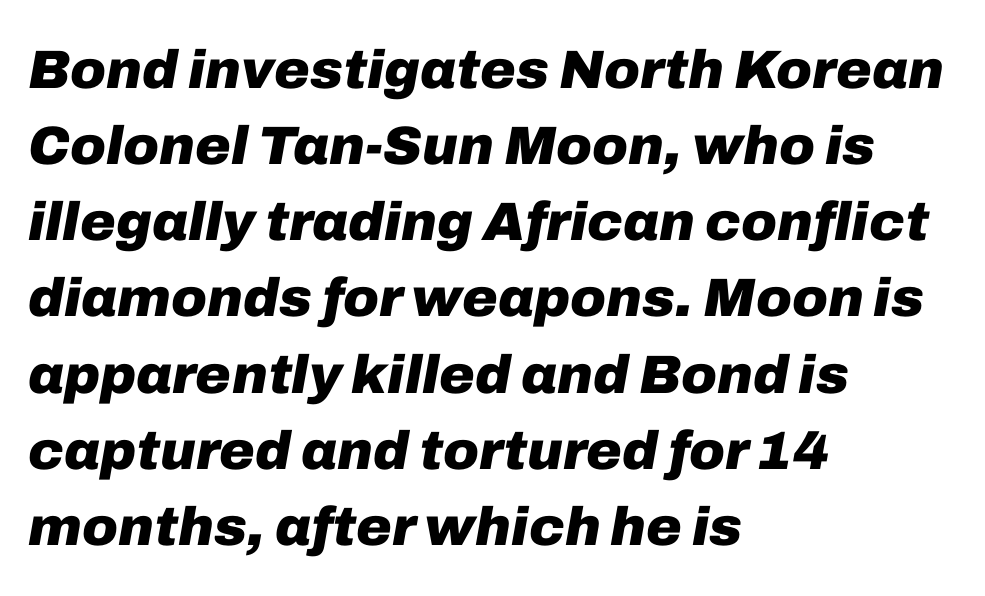
{"italic": "yes", "lean": "right", "slant_degrees": 10, "bold": "yes", "weight": "heavy", "width": "normal", "stroke_contrast": "low", "x_height": "medium", "monospaced": "no", "underline": "no", "align": "left", "line_spacing": "normal", "line_spacing_ratio": 1.41, "letter_spacing": "normal", "letter_spacing_em": 0.0, "glyph_px": 54}
